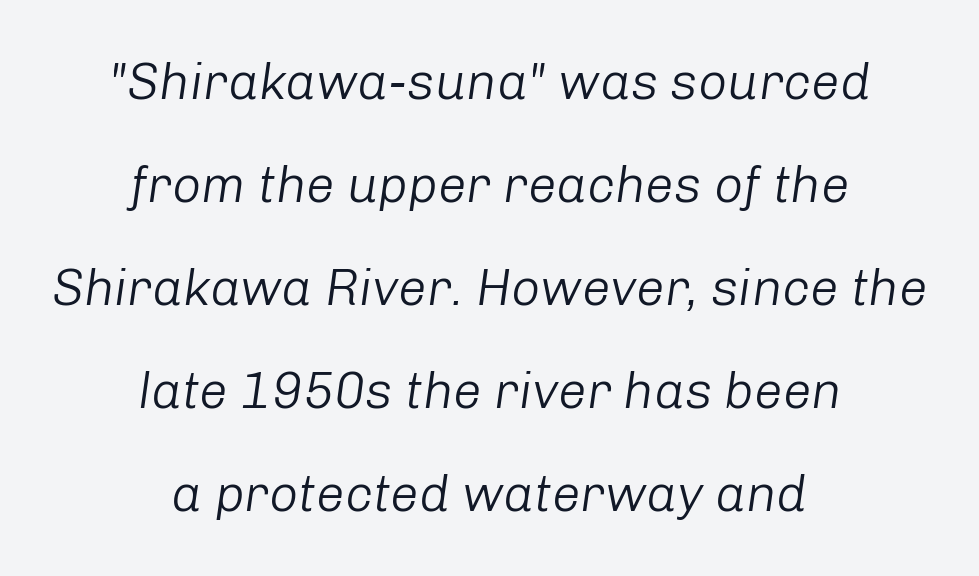
The image shows 51 px light type, italic (leaning right); set centered, loose line spacing (2.02x), normal letter spacing, not underlined; low stroke contrast and a medium x-height.
